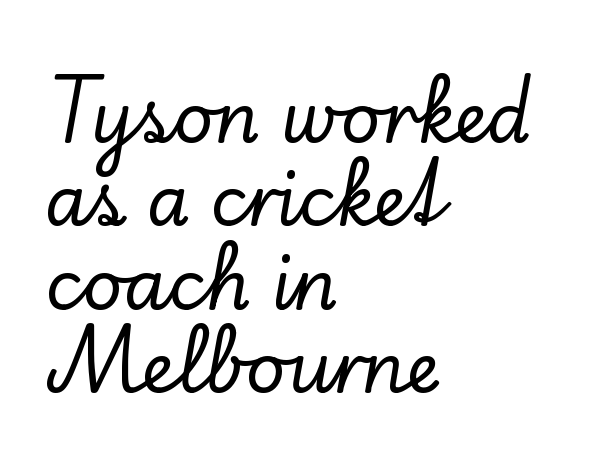
All the whitespace from short lines collects on the right. The passage shown has conventional tracking throughout. The glyphs are unaccompanied by any horizontal stroke below them. Note the varied advance widths — an 'i' is clearly narrower than an 'm'. Each letter's strokes conclude with small projecting serifs.
